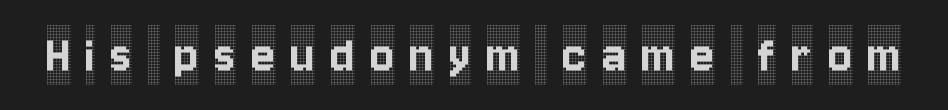
The image shows 56 px condensed serif type, upright; set unusually wide letter spacing (+0.28 em), not underlined; a large x-height.
